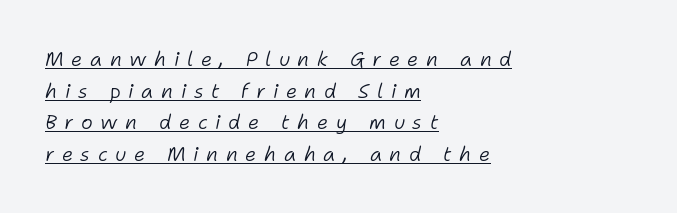
{"italic": "yes", "lean": "right", "slant_degrees": 11, "bold": "no", "underline": "yes", "align": "left", "line_spacing": "normal", "line_spacing_ratio": 1.58, "letter_spacing": "wide", "letter_spacing_em": 0.38, "glyph_px": 20}
